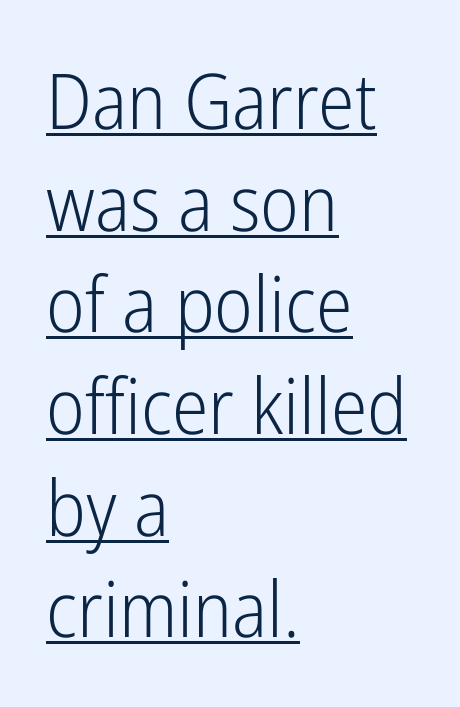
{"serif": "no", "italic": "no", "bold": "no", "weight": "light", "width": "condensed", "stroke_contrast": "low", "x_height": "medium", "monospaced": "no", "underline": "yes", "align": "left", "line_spacing": "normal", "line_spacing_ratio": 1.32, "letter_spacing": "normal", "letter_spacing_em": 0.0, "glyph_px": 77}
